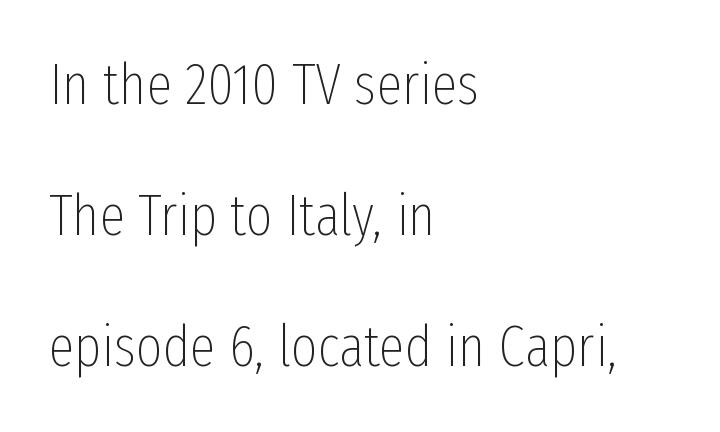
The image shows 58 px thin, condensed sans-serif type, upright; set left-aligned, loose line spacing (2.26x), normal letter spacing, not underlined; low stroke contrast and a medium x-height.
